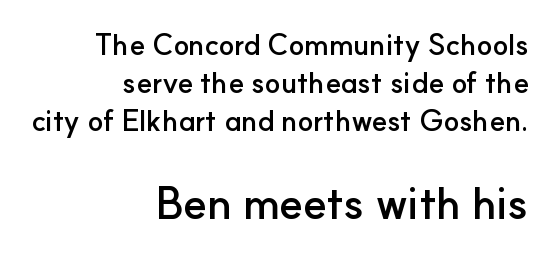
The image shows 44 px semibold sans-serif type, upright; set right-aligned, normal line spacing (1.31x), normal letter spacing, not underlined; the second (bottom) block is 1.52x larger; low stroke contrast and a small x-height.
